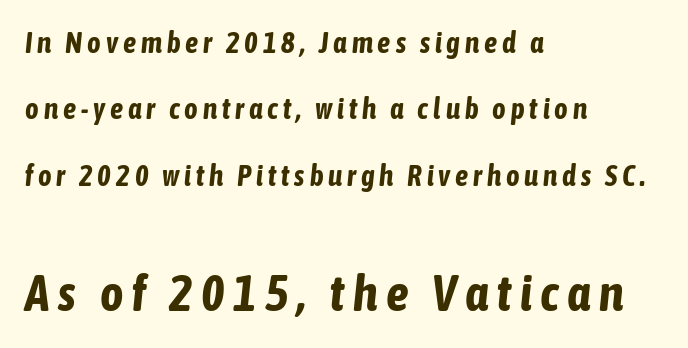
Every character sits at an angle, as italics do. Here the second block reads like a headline and the first like body copy. Does the weight exceed regular? Yes, all the way to bold. Varying glyph widths throughout — classic text-font behaviour. Line starts are locked; line ends wander.
